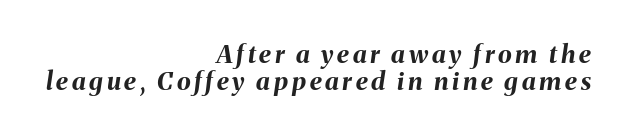
The image shows 25 px bold type, italic (leaning right); set right-aligned, tight line spacing (1.1x), not underlined.
